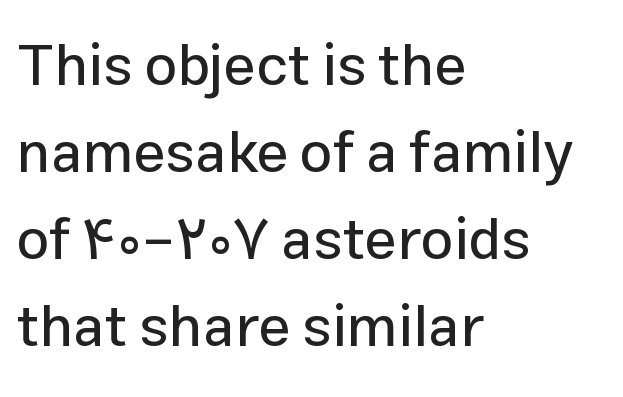
Just letters on the line, the space beneath them empty. In terms of posture, this sample is upright. In terms of letterform style, serifs are entirely absent. The passage shown is typed in a proportional face where columns would drift. This sample uses plain, unmodified letter spacing.
